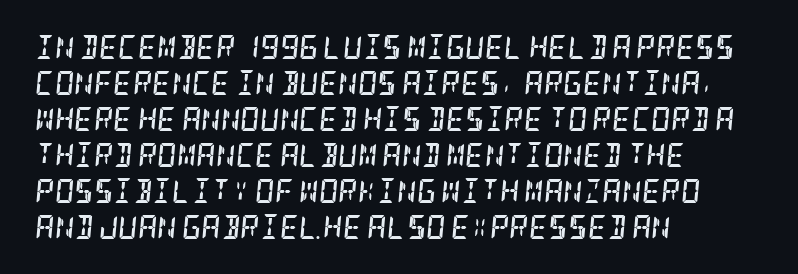
{"italic": "yes", "lean": "right", "slant_degrees": 5, "bold": "yes", "underline": "no", "align": "left", "line_spacing": "normal", "line_spacing_ratio": 1.5, "letter_spacing": "normal", "letter_spacing_em": 0.0, "glyph_px": 24}
